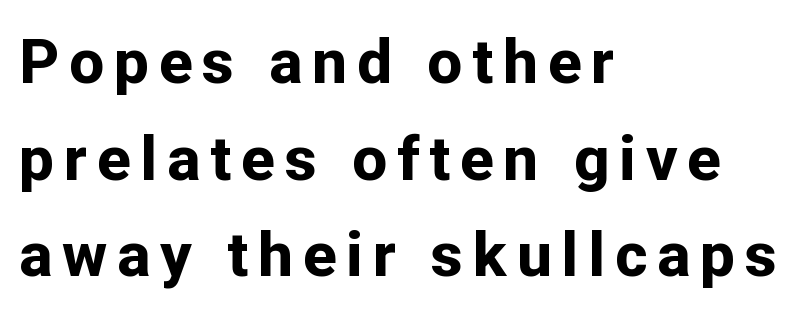
{"serif": "no", "italic": "no", "bold": "yes", "weight": "bold", "width": "normal", "stroke_contrast": "low", "x_height": "medium", "monospaced": "no", "underline": "no", "align": "left", "line_spacing": "normal", "line_spacing_ratio": 1.56, "glyph_px": 62}
